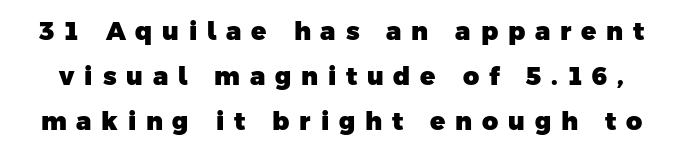
The image shows 25 px bold type; set line spacing 1.81x, unusually wide letter spacing (+0.39 em), not underlined.
